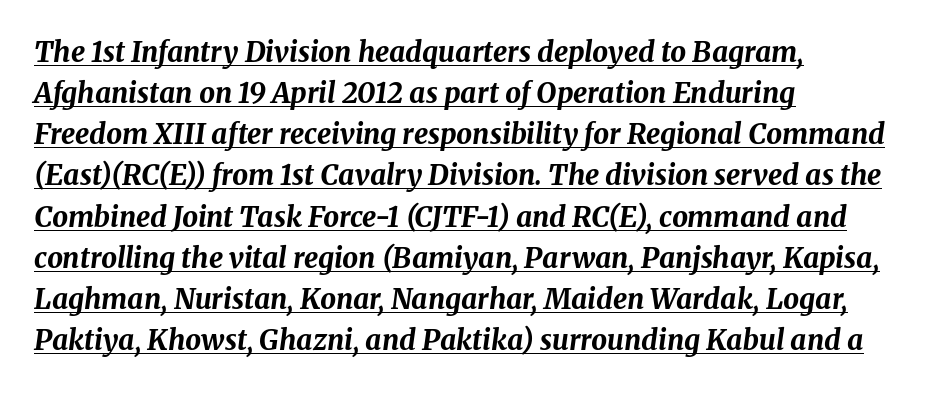
{"italic": "yes", "lean": "right", "slant_degrees": 8, "bold": "yes", "weight": "bold", "width": "normal", "stroke_contrast": "medium", "x_height": "medium", "monospaced": "no", "underline": "yes", "align": "left", "line_spacing": "normal", "line_spacing_ratio": 1.47, "letter_spacing": "normal", "letter_spacing_em": 0.0, "glyph_px": 28}
